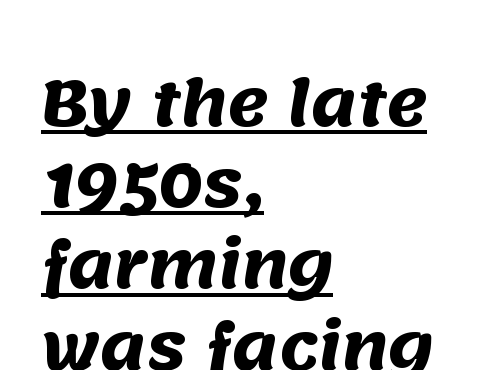
The image shows 62 px heavy sans-serif type; set left-aligned, normal line spacing (1.31x), normal letter spacing, underlined; medium stroke contrast and a large x-height.
